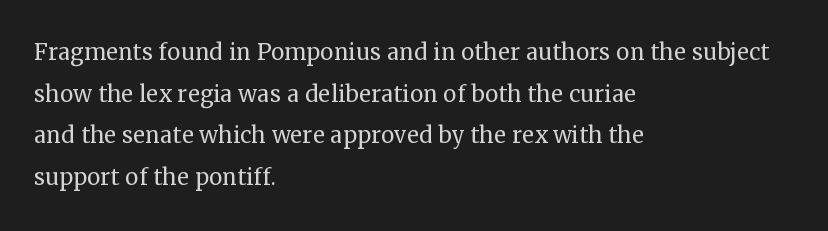
{"serif": "yes", "italic": "no", "bold": "no", "weight": "regular", "width": "normal", "stroke_contrast": "medium", "x_height": "medium", "monospaced": "no", "underline": "no", "align": "left", "line_spacing": "normal", "line_spacing_ratio": 1.39, "letter_spacing": "normal", "letter_spacing_em": 0.0, "glyph_px": 30}
